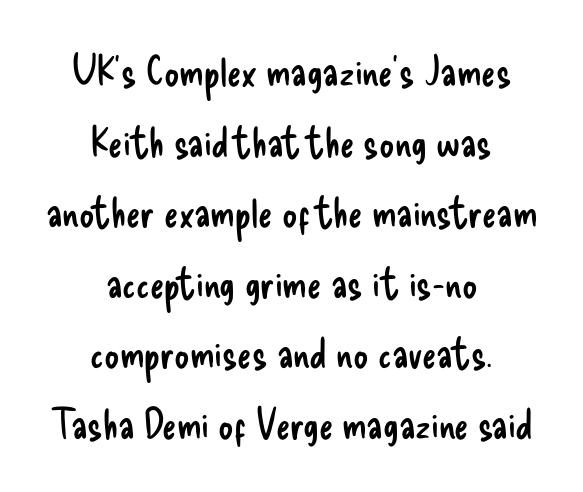
{"serif": "no", "italic": "no", "bold": "no", "weight": "regular", "width": "condensed", "stroke_contrast": "low", "x_height": "small", "monospaced": "no", "underline": "no", "align": "center", "line_spacing": "normal", "line_spacing_ratio": 1.68, "letter_spacing": "normal", "letter_spacing_em": 0.0, "glyph_px": 42}
